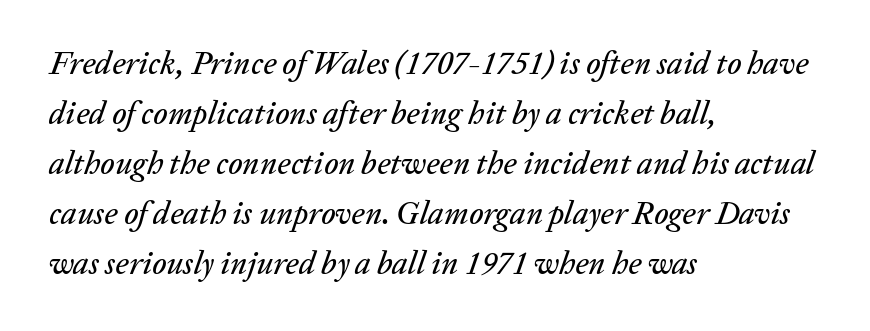
The setting favours the left margin, as ordinary paragraphs usually do. Observe the ordinary spacing: letters are neighbours, not strangers. Italic? Definitely — the glyphs are oblique. The glyphs are unaccompanied by any horizontal stroke below them.
